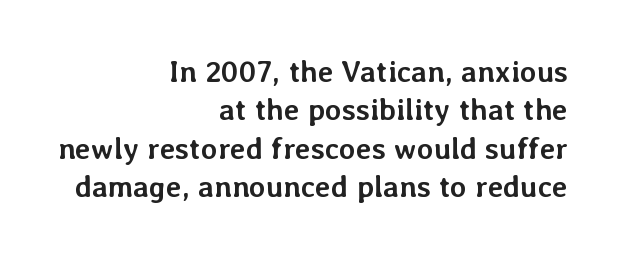
The ragged edge is on the left, which tells us the setting is flush right. These lines were composed using upright roman letters. This sample has the flowing, uneven cadence of proportional lettering. A typesetter would call this zero additional tracking. Words float on clear page, feet unadorned.
